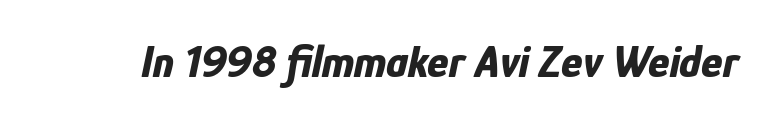
The image shows 45 px bold, condensed type, italic (leaning right); set normal letter spacing, not underlined; low stroke contrast and a medium x-height.
